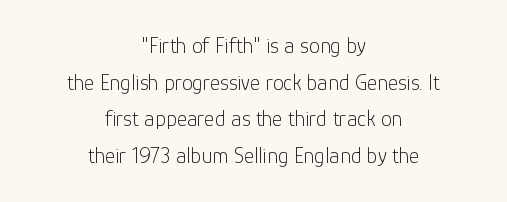
A student would call this center alignment; a typographer would say set centered. Reading down the column, the eye jumps a familiar distance to each next line. These lines were composed using upright roman letters. Check under the words: just untouched page.
